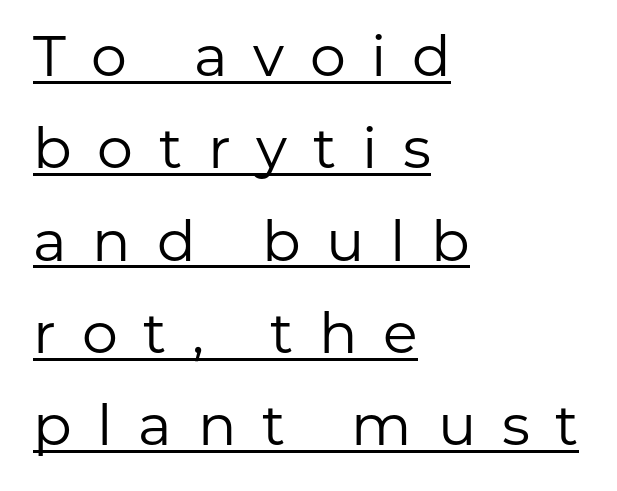
The image shows 57 px regular-weight sans-serif type, upright; set left-aligned, normal line spacing (1.62x), unusually wide letter spacing (+0.45 em), underlined; low stroke contrast and a medium x-height.
